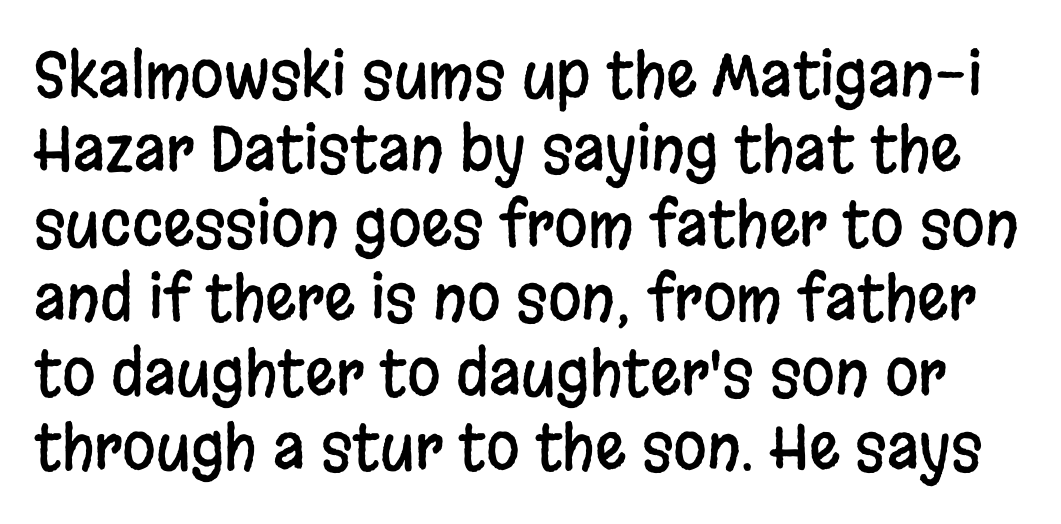
Q: Is the text italic (slanted)? A: No, it is upright.
Q: Is the typeface a serif or a sans-serif typeface? A: Sans-serif.
Q: Is the text underlined? A: No.
Q: Is the spacing between letters normal or unusually wide? A: Normal.
Q: Width (condensed, normal, or wide)? A: Condensed.
Q: Stroke contrast? A: Low.
Q: x-height? A: Large.
Q: Monospaced? A: No.
